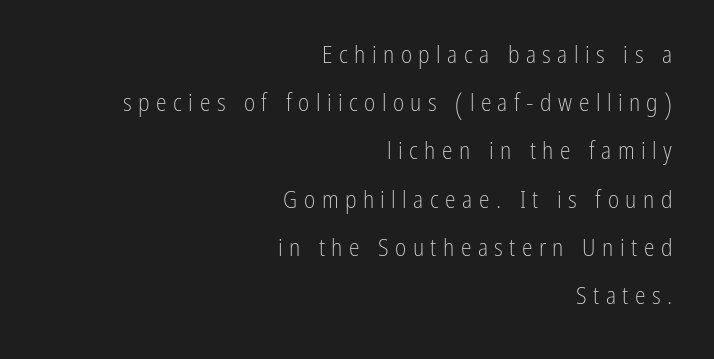
Tracking here is generous; glyphs stand well apart from one another. The paragraph has a hard right edge and a soft left edge. Upright lettering throughout. Unmarked baselines from the first word to the last. Interline gaps are noticeably wide in this sample. No extra ink here — the face is not bold.
